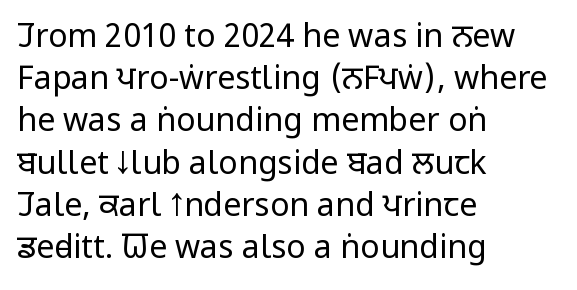
Q: Is the text bold? A: No.
Q: Is the text italic (slanted)? A: No, it is upright.
Q: Is the typeface a serif or a sans-serif typeface? A: Sans-serif.
Q: Is the text underlined? A: No.
Q: How is the paragraph aligned? A: Left-aligned.
Q: Is the spacing between letters normal or unusually wide? A: Normal.
Q: Is the spacing between lines tight, normal or loose? A: Normal.
Q: Width (condensed, normal, or wide)? A: Condensed.
Q: Stroke contrast? A: Low.
Q: x-height? A: Large.
Q: Monospaced? A: No.
